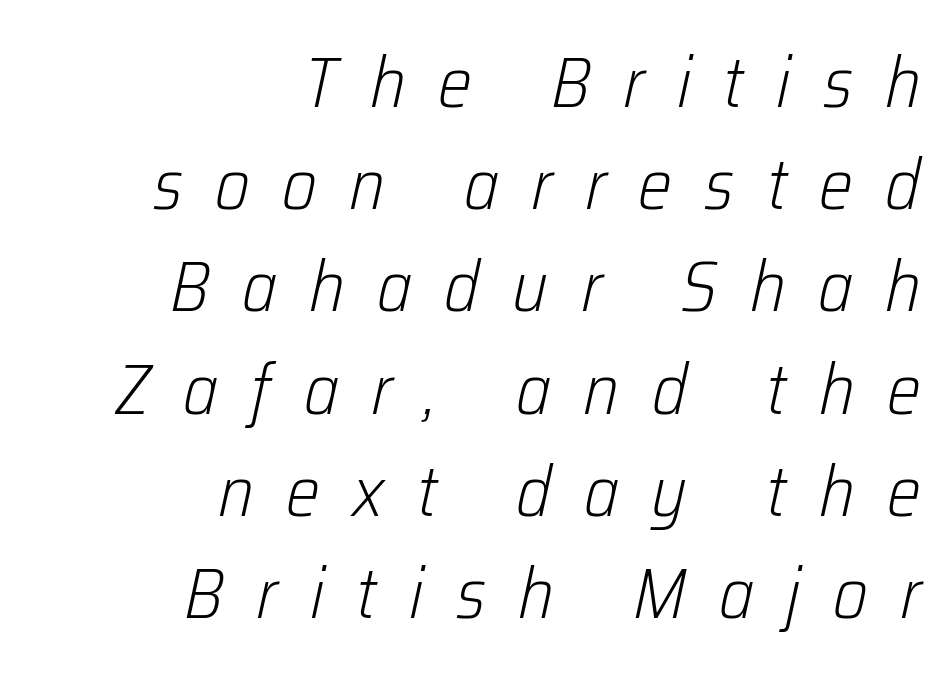
Q: Is the text bold? A: No.
Q: Is the text italic (slanted)? A: Yes, it leans right by about 12 degrees.
Q: Is the text underlined? A: No.
Q: How is the paragraph aligned? A: Right-aligned.
Q: Is the spacing between letters normal or unusually wide? A: Unusually wide.
Q: Is the spacing between lines tight, normal or loose? A: Normal.
Q: Width (condensed, normal, or wide)? A: Condensed.
Q: Stroke contrast? A: Low.
Q: x-height? A: Medium.
Q: Monospaced? A: No.
